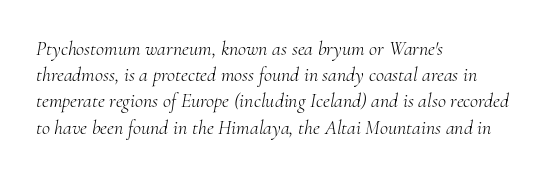
{"italic": "yes", "lean": "right", "slant_degrees": 10, "bold": "no", "underline": "no", "align": "left", "line_spacing": "normal", "line_spacing_ratio": 1.31, "letter_spacing": "normal", "letter_spacing_em": 0.0, "glyph_px": 20}
